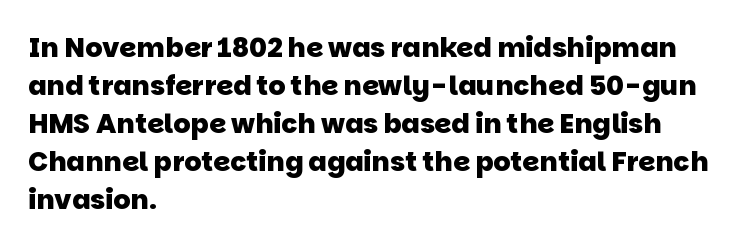
{"bold": "yes", "underline": "no", "align": "left", "line_spacing": "normal", "line_spacing_ratio": 1.41, "letter_spacing": "normal", "letter_spacing_em": 0.0, "glyph_px": 27}
